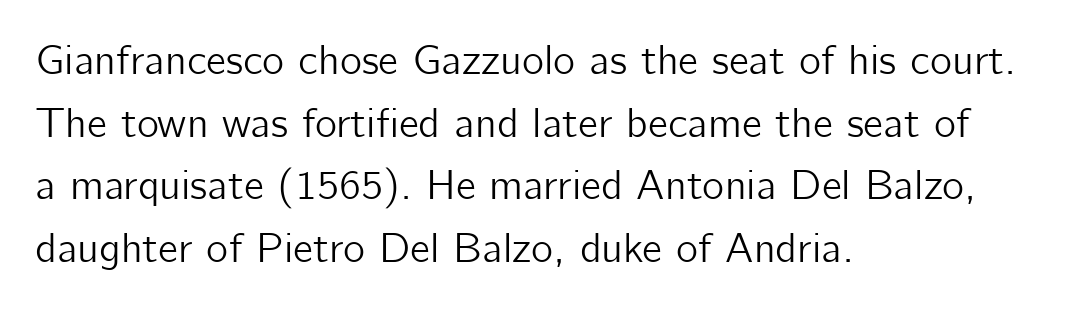
Q: Is the text italic (slanted)? A: No, it is upright.
Q: Is the typeface a serif or a sans-serif typeface? A: Sans-serif.
Q: Is the text underlined? A: No.
Q: How is the paragraph aligned? A: Left-aligned.
Q: Is the spacing between letters normal or unusually wide? A: Normal.
Q: Is the spacing between lines tight, normal or loose? A: Normal.
Q: Width (condensed, normal, or wide)? A: Normal.
Q: Stroke contrast? A: Low.
Q: x-height? A: Medium.
Q: Monospaced? A: No.
